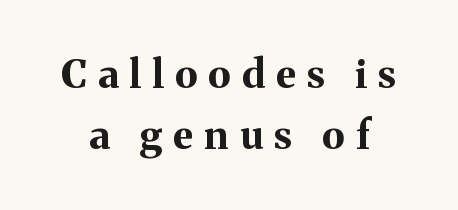
{"serif": "yes", "italic": "no", "bold": "yes", "weight": "bold", "width": "normal", "stroke_contrast": "medium", "x_height": "medium", "monospaced": "no", "underline": "no", "line_spacing": "normal", "line_spacing_ratio": 1.57, "letter_spacing": "wide", "letter_spacing_em": 0.29, "glyph_px": 39}
